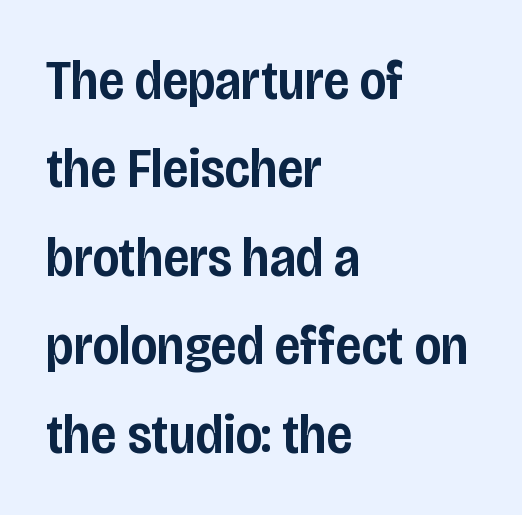
Q: Is the text bold? A: Semi-bold.
Q: Is the text italic (slanted)? A: No, it is upright.
Q: Is the typeface a serif or a sans-serif typeface? A: Sans-serif.
Q: Is the text underlined? A: No.
Q: How is the paragraph aligned? A: Left-aligned.
Q: Is the spacing between letters normal or unusually wide? A: Normal.
Q: Is the spacing between lines tight, normal or loose? A: Normal.
Q: Width (condensed, normal, or wide)? A: Condensed.
Q: Stroke contrast? A: Low.
Q: x-height? A: Large.
Q: Monospaced? A: No.
